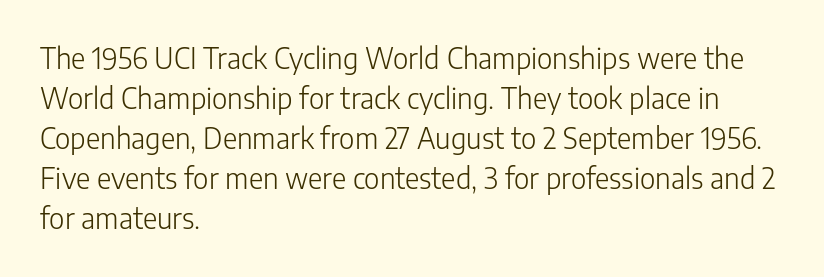
The image shows 28 px light sans-serif type, upright; set left-aligned, normal line spacing (1.43x), normal letter spacing, not underlined; low stroke contrast and a medium x-height.
